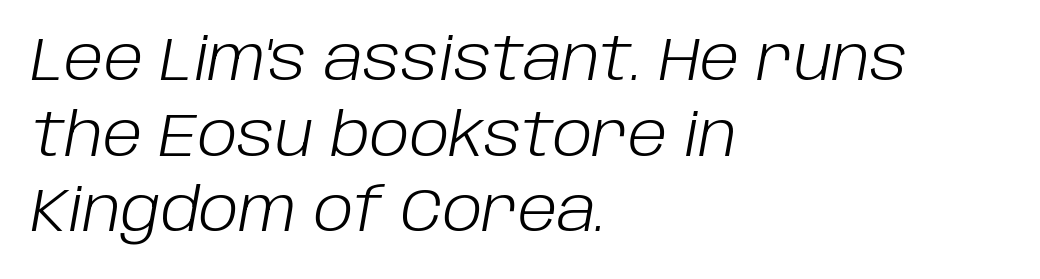
Q: Is the text bold? A: No.
Q: Is the text italic (slanted)? A: Yes, it leans right by about 10 degrees.
Q: Is the text underlined? A: No.
Q: How is the paragraph aligned? A: Left-aligned.
Q: Is the spacing between letters normal or unusually wide? A: Normal.
Q: Is the spacing between lines tight, normal or loose? A: Normal.
Q: Width (condensed, normal, or wide)? A: Normal.
Q: Stroke contrast? A: Low.
Q: x-height? A: Large.
Q: Monospaced? A: No.
